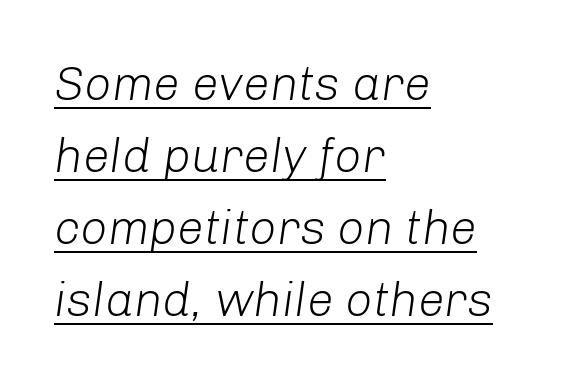
Q: Is the text bold? A: No.
Q: Is the text italic (slanted)? A: Yes, it leans right by about 8 degrees.
Q: Is the text underlined? A: Yes.
Q: How is the paragraph aligned? A: Left-aligned.
Q: Is the spacing between letters normal or unusually wide? A: Normal.
Q: Is the spacing between lines tight, normal or loose? A: Normal.
Q: Width (condensed, normal, or wide)? A: Normal.
Q: Stroke contrast? A: Low.
Q: x-height? A: Medium.
Q: Monospaced? A: No.
